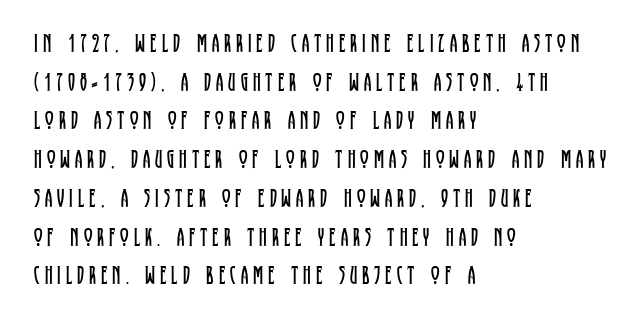
Q: Is the text bold? A: No.
Q: Is the text italic (slanted)? A: No, it is upright.
Q: Is the text underlined? A: No.
Q: How is the paragraph aligned? A: Left-aligned.
Q: Is the spacing between lines tight, normal or loose? A: Normal.
